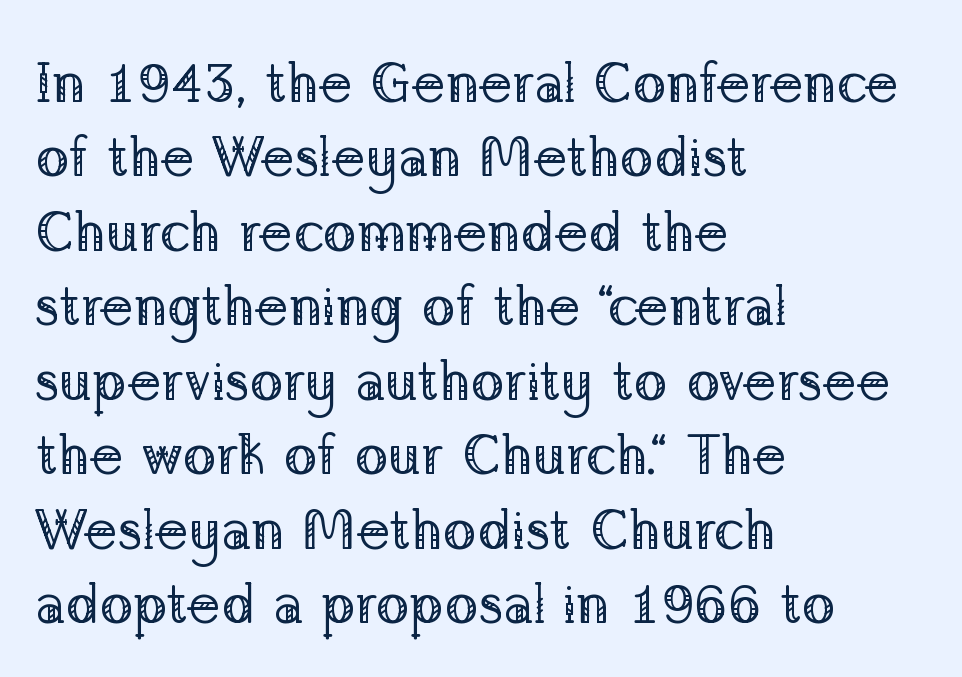
Alignment: flush left. This sample uses plain, unmodified letter spacing. This block has exactly the height ordinary leading produces. Every stem runs plumb, perpendicular to the baseline. Old-style or modern, the face here clearly has serifs. Type without underlining.
